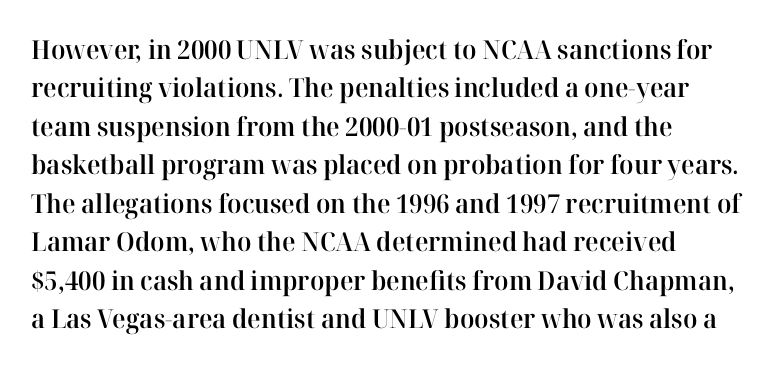
The image shows 26 px text type, upright; set left-aligned, normal line spacing (1.48x), normal letter spacing, not underlined.
